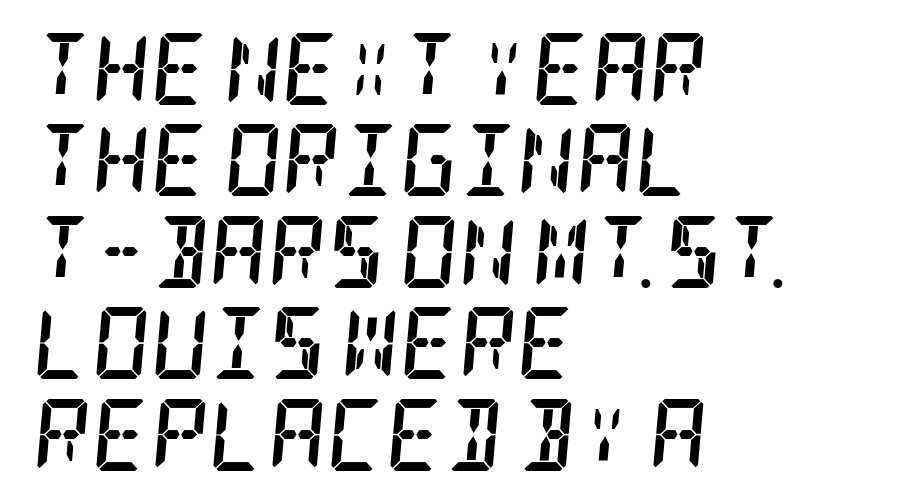
Each word holds together tightly as a unit, with standard inter-letter gaps. Is this a sans? No — the strokes have serifs. Each row of text sits above clean, open space. The passage is arranged the way most books set body copy — flush left. Stroke thickness is high; the sample reads as a true bold. Is the type slanted? Yes — the strokes lean at a clear angle.
